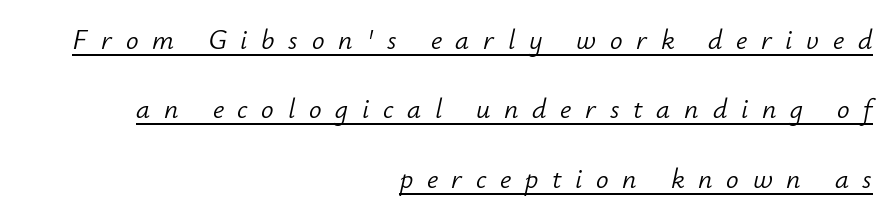
{"italic": "yes", "lean": "right", "slant_degrees": 12, "bold": "no", "weight": "light", "width": "normal", "stroke_contrast": "low", "x_height": "small", "monospaced": "no", "underline": "yes", "align": "right", "line_spacing": "loose", "line_spacing_ratio": 2.48, "letter_spacing": "wide", "letter_spacing_em": 0.49, "glyph_px": 28}
